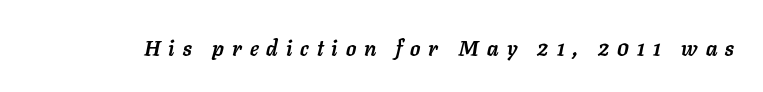
Q: Is the text bold? A: Yes.
Q: Is the text italic (slanted)? A: Yes, it leans right by about 11 degrees.
Q: Is the text underlined? A: No.
Q: Is the spacing between letters normal or unusually wide? A: Unusually wide.
